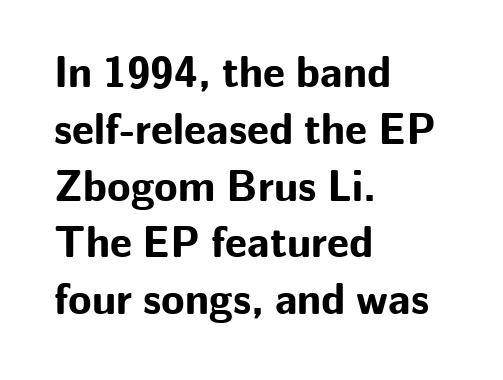
Q: Is the text bold? A: Yes.
Q: Is the text italic (slanted)? A: No, it is upright.
Q: Is the typeface a serif or a sans-serif typeface? A: Sans-serif.
Q: Is the text underlined? A: No.
Q: How is the paragraph aligned? A: Left-aligned.
Q: Is the spacing between letters normal or unusually wide? A: Normal.
Q: Is the spacing between lines tight, normal or loose? A: Normal.
Q: Width (condensed, normal, or wide)? A: Normal.
Q: Stroke contrast? A: Low.
Q: x-height? A: Medium.
Q: Monospaced? A: No.
